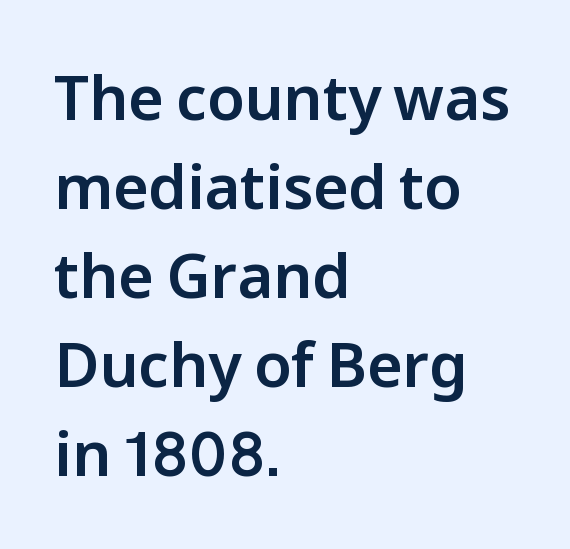
Q: Is the text italic (slanted)? A: No, it is upright.
Q: Is the typeface a serif or a sans-serif typeface? A: Sans-serif.
Q: Is the text underlined? A: No.
Q: How is the paragraph aligned? A: Left-aligned.
Q: Is the spacing between letters normal or unusually wide? A: Normal.
Q: Is the spacing between lines tight, normal or loose? A: Normal.
Q: Width (condensed, normal, or wide)? A: Normal.
Q: Stroke contrast? A: Low.
Q: x-height? A: Medium.
Q: Monospaced? A: No.
